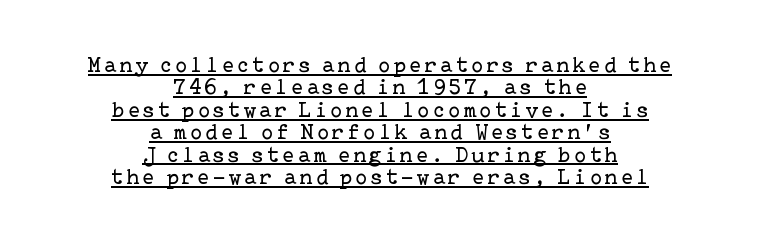
Q: Is the text bold? A: No.
Q: Is the text italic (slanted)? A: No, it is upright.
Q: Is the text underlined? A: Yes.
Q: How is the paragraph aligned? A: Centered.
Q: Is the spacing between lines tight, normal or loose? A: Tight.
